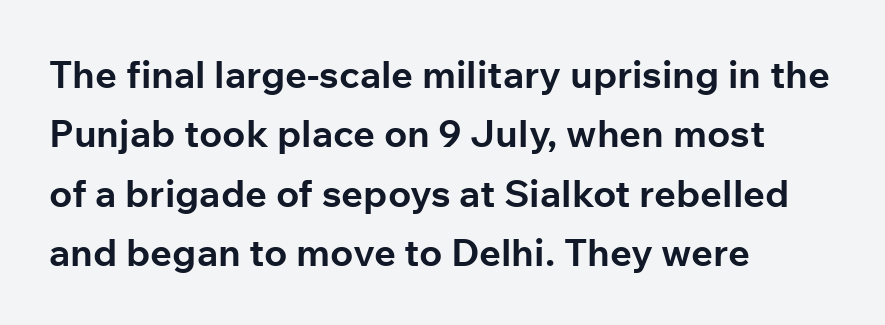
Q: Is the text bold? A: Yes.
Q: Is the text italic (slanted)? A: No, it is upright.
Q: Is the typeface a serif or a sans-serif typeface? A: Sans-serif.
Q: Is the text underlined? A: No.
Q: How is the paragraph aligned? A: Left-aligned.
Q: Is the spacing between letters normal or unusually wide? A: Normal.
Q: Is the spacing between lines tight, normal or loose? A: Normal.
Q: Width (condensed, normal, or wide)? A: Normal.
Q: Stroke contrast? A: Low.
Q: x-height? A: Medium.
Q: Monospaced? A: No.
